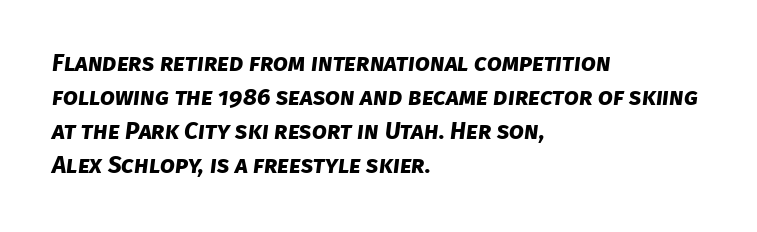
The image shows 24 px bold type; set left-aligned, normal line spacing (1.42x), normal letter spacing, not underlined.
